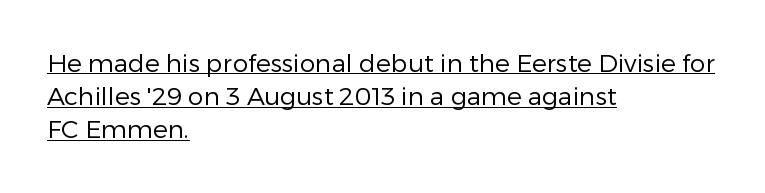
It's the straight-up-and-down kind of type. Between one letter and the next there's only the usual sliver of space. Notice how a bar underscores the lettering throughout. The passage shown stacks its lines at a standard gap. If you drew a ruler down the left edge, every line would touch it.
